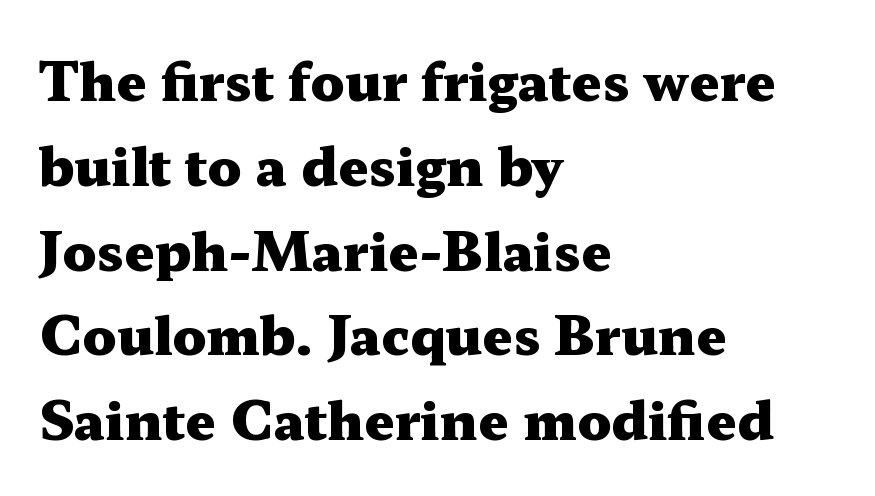
{"serif": "yes", "italic": "no", "bold": "yes", "weight": "heavy", "width": "wide", "stroke_contrast": "medium", "x_height": "medium", "monospaced": "no", "underline": "no", "align": "left", "line_spacing": "normal", "line_spacing_ratio": 1.6, "letter_spacing": "normal", "letter_spacing_em": 0.0, "glyph_px": 53}
